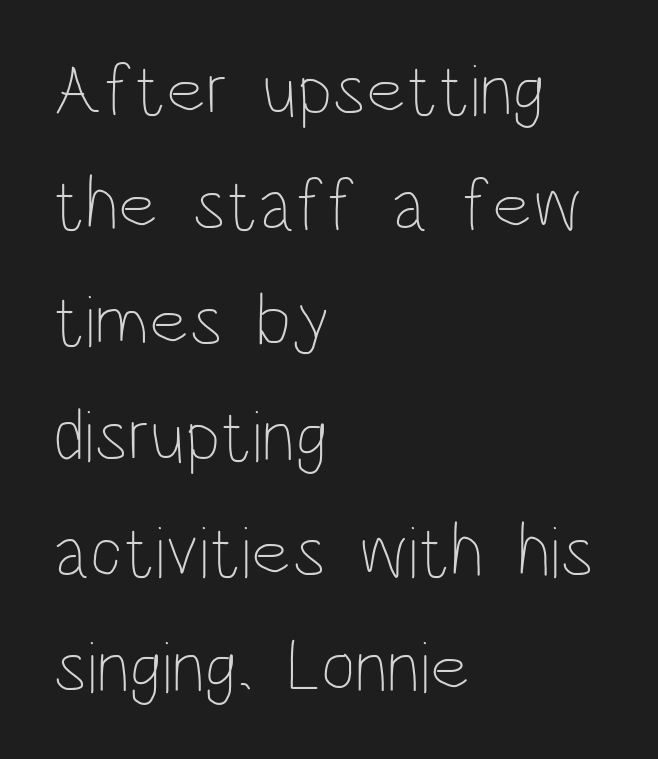
The image shows 74 px thin, condensed type, upright; set left-aligned, normal line spacing (1.56x), normal letter spacing, not underlined; low stroke contrast and a large x-height.
